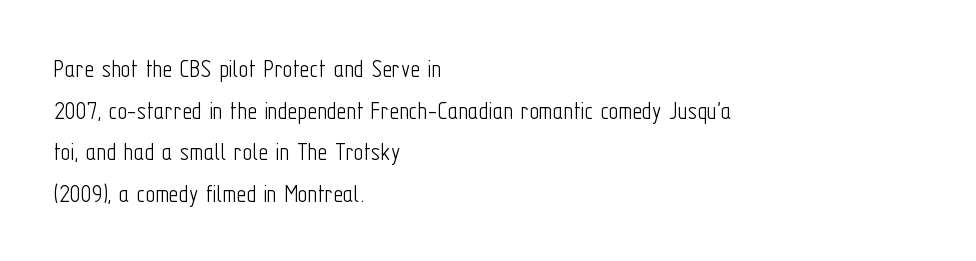
{"italic": "no", "bold": "no", "underline": "no", "align": "left", "line_spacing": "normal", "line_spacing_ratio": 1.54, "letter_spacing": "normal", "letter_spacing_em": 0.0, "glyph_px": 27}
